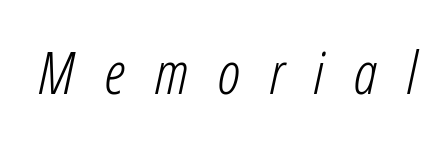
{"italic": "yes", "lean": "right", "slant_degrees": 12, "bold": "no", "weight": "light", "width": "condensed", "stroke_contrast": "low", "x_height": "medium", "monospaced": "no", "underline": "no", "letter_spacing": "wide", "letter_spacing_em": 0.5, "glyph_px": 59}
